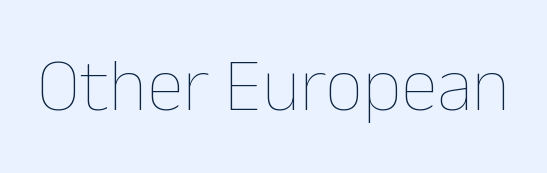
Q: Is the text bold? A: No.
Q: Is the text italic (slanted)? A: No, it is upright.
Q: Is the text underlined? A: No.
Q: Is the spacing between letters normal or unusually wide? A: Normal.
Q: Width (condensed, normal, or wide)? A: Normal.
Q: Stroke contrast? A: Low.
Q: x-height? A: Medium.
Q: Monospaced? A: No.
